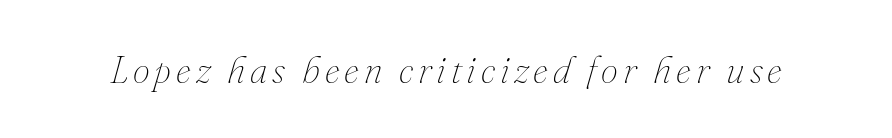
{"italic": "yes", "lean": "right", "slant_degrees": 16, "bold": "no", "weight": "thin", "width": "normal", "stroke_contrast": "medium", "x_height": "small", "monospaced": "no", "underline": "no", "glyph_px": 38}
